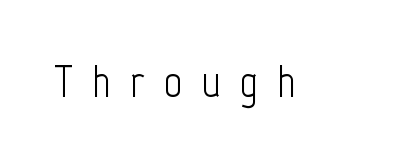
Think of a printed novel: that variable character pitch is what you see here. Spacing between characters has been opened up far beyond the box default. Heft: none added — not bold. Anything drawn beneath the words? Only blank space.
